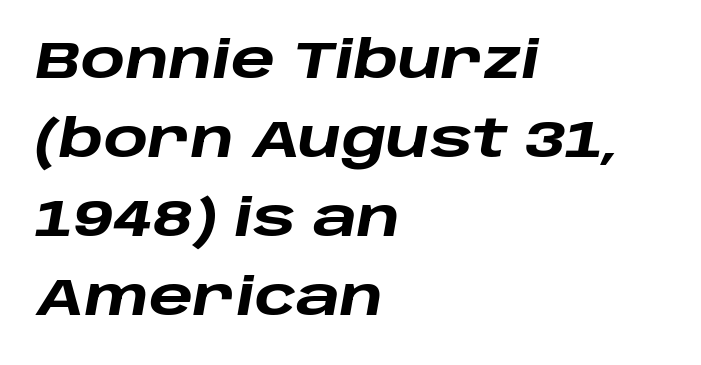
The image shows 52 px heavy, wide type, italic (leaning right); set left-aligned, normal line spacing (1.52x), normal letter spacing, not underlined; low stroke contrast and a large x-height.
